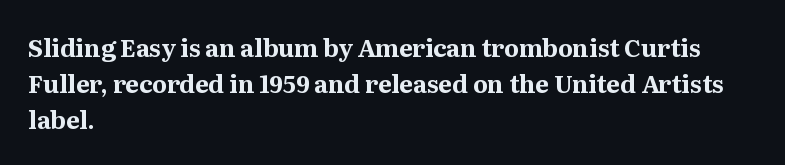
The image shows 24 px bold type, upright; set left-aligned, normal line spacing (1.5x), normal letter spacing, not underlined.
